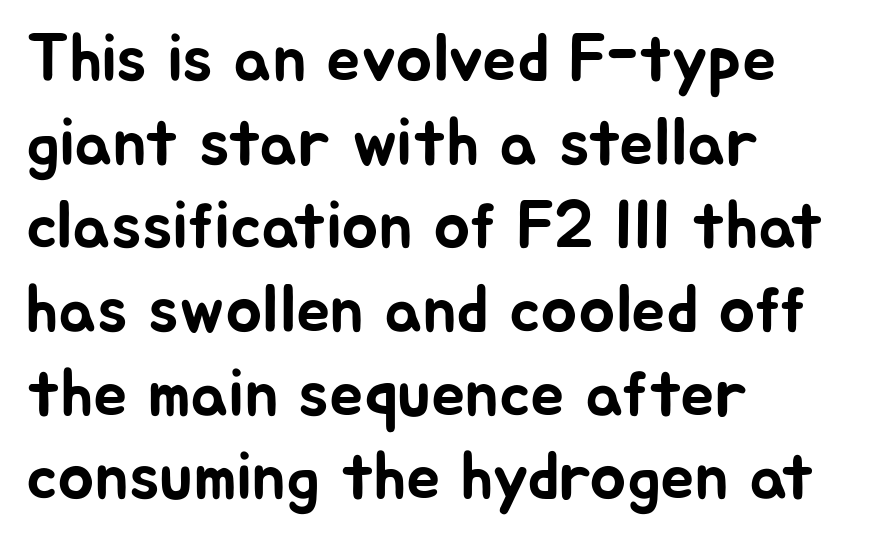
Letterform terminals end flat and unadorned throughout the passage. Proportional: the letters do not fall into vertical columns. The letters stand straight up with perfectly vertical stems. Descender tails drop into unmarked territory. Leftover space on each line is placed entirely after the last word. Look at the tracking — it's just the regular setting, nothing added.
